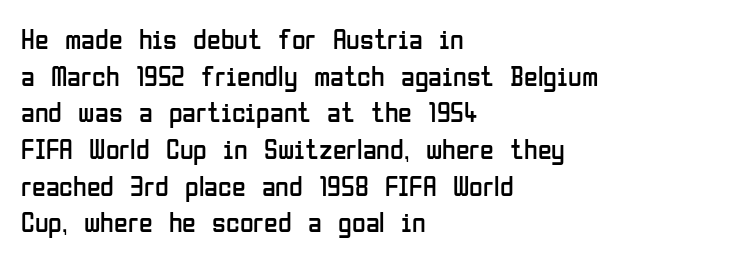
{"serif": "no", "italic": "no", "bold": "no", "weight": "regular", "width": "condensed", "stroke_contrast": "low", "x_height": "medium", "monospaced": "no", "underline": "no", "align": "left", "line_spacing": "normal", "line_spacing_ratio": 1.31, "letter_spacing": "normal", "letter_spacing_em": 0.0, "glyph_px": 28}
